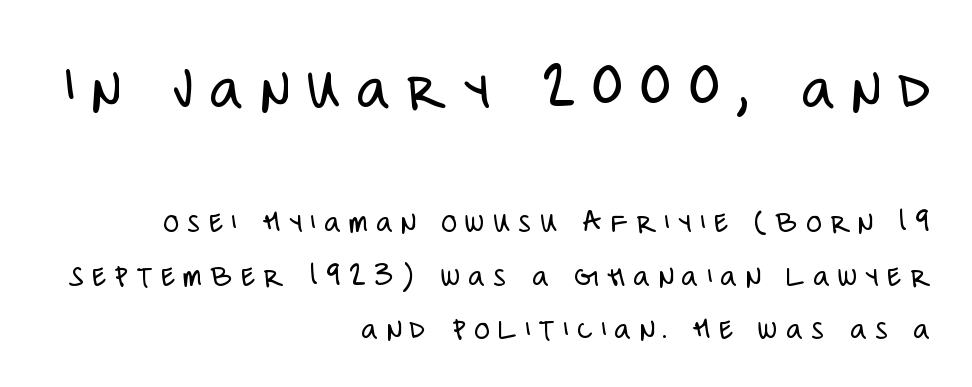
Q: Is the text bold? A: No.
Q: Is the text italic (slanted)? A: No, it is upright.
Q: Is the typeface a serif or a sans-serif typeface? A: Sans-serif.
Q: Is the text underlined? A: No.
Q: How is the paragraph aligned? A: Right-aligned.
Q: Is the spacing between letters normal or unusually wide? A: Unusually wide.
Q: Is the spacing between lines tight, normal or loose? A: Normal.
Q: Which block of text is set in a larger size, the first (top) or the second (bottom)? A: The first (top) one.
Q: Width (condensed, normal, or wide)? A: Condensed.
Q: Stroke contrast? A: Low.
Q: x-height? A: Large.
Q: Monospaced? A: No.
